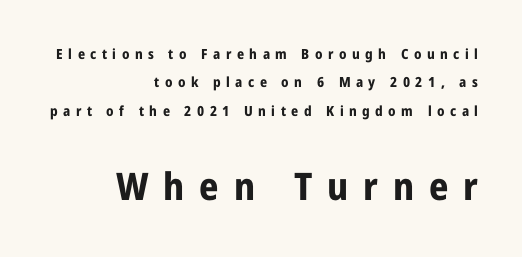
{"serif": "no", "italic": "no", "bold": "yes", "weight": "bold", "width": "condensed", "stroke_contrast": "low", "x_height": "medium", "monospaced": "no", "underline": "no", "align": "right", "line_spacing": "loose", "line_spacing_ratio": 2.02, "letter_spacing": "wide", "letter_spacing_em": 0.39, "larger_block": "second", "size_ratio": 2.71, "glyph_px": 38}
